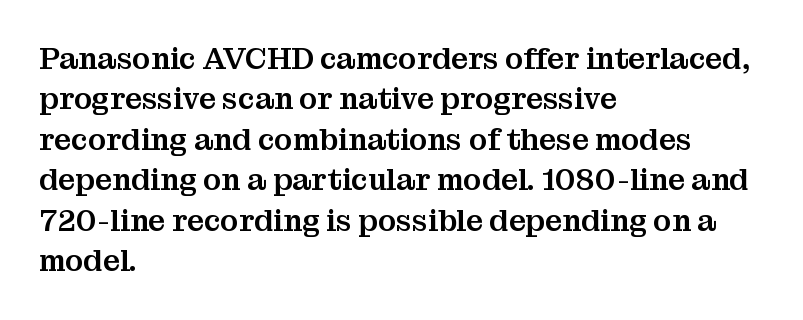
Underlining? Definitely not there. This is the regular roman posture of the typeface. The passage is arranged the way most books set body copy — flush left. Old-style or modern, the face here clearly has serifs.
